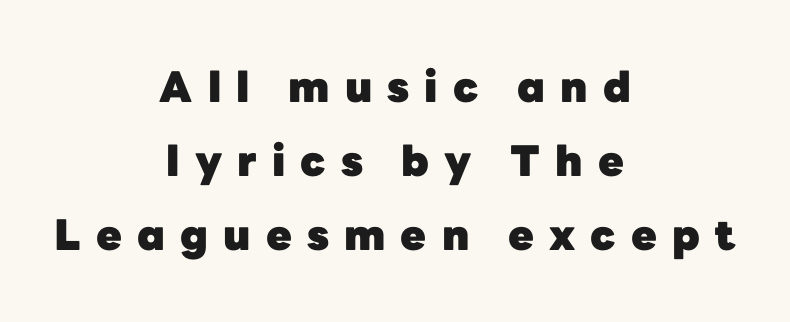
Q: Is the text bold? A: Yes.
Q: Is the text italic (slanted)? A: No, it is upright.
Q: Is the typeface a serif or a sans-serif typeface? A: Sans-serif.
Q: Is the text underlined? A: No.
Q: How is the paragraph aligned? A: Centered.
Q: Is the spacing between letters normal or unusually wide? A: Unusually wide.
Q: Width (condensed, normal, or wide)? A: Normal.
Q: Stroke contrast? A: Low.
Q: x-height? A: Medium.
Q: Monospaced? A: No.
